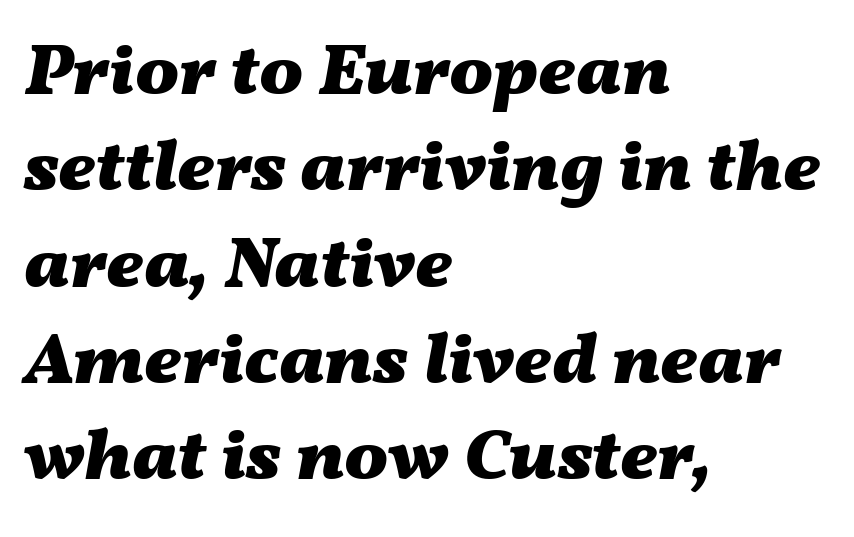
Leftover space on each line is placed entirely after the last word. Italic: yes, the glyphs are oblique. Is there much room between lines? A standard amount, neither cramped nor airy. Compared with an ordinary text face, these strokes are far heavier — a full bold. Bare-footed words on every line.
